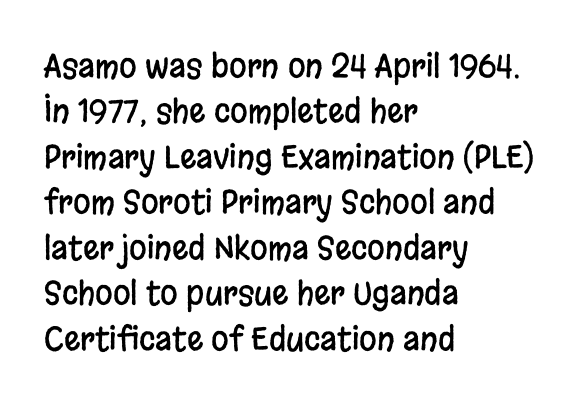
{"serif": "no", "italic": "no", "width": "condensed", "stroke_contrast": "low", "x_height": "large", "monospaced": "no", "underline": "no", "align": "left", "line_spacing": "normal", "line_spacing_ratio": 1.42, "letter_spacing": "normal", "letter_spacing_em": 0.0, "glyph_px": 32}
